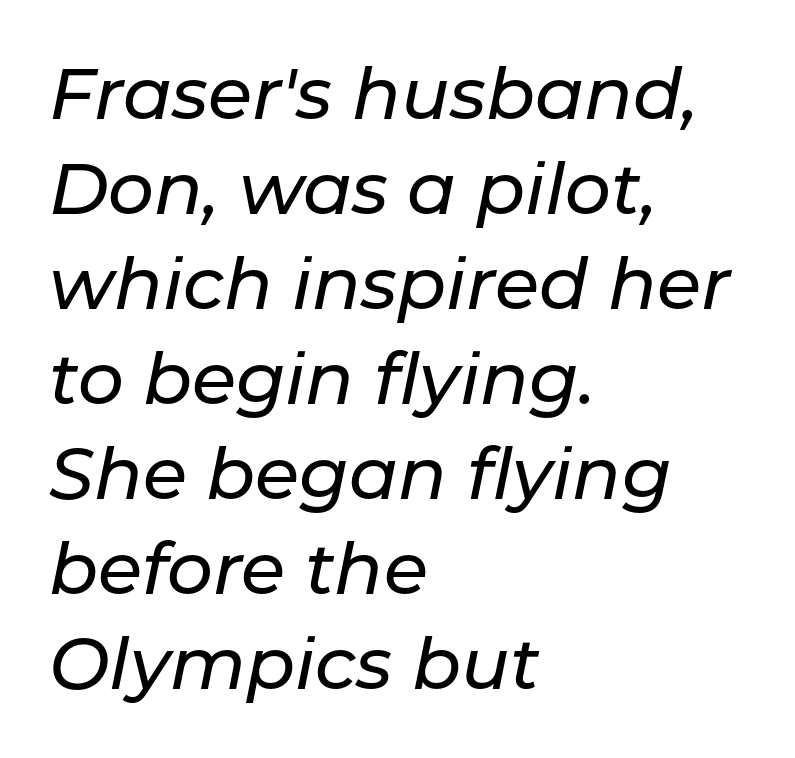
Line spacing here is normal. The rag falls on the right side of this text block. Default kerning and tracking; the words read as compact shapes. Check under the words: just untouched page.
